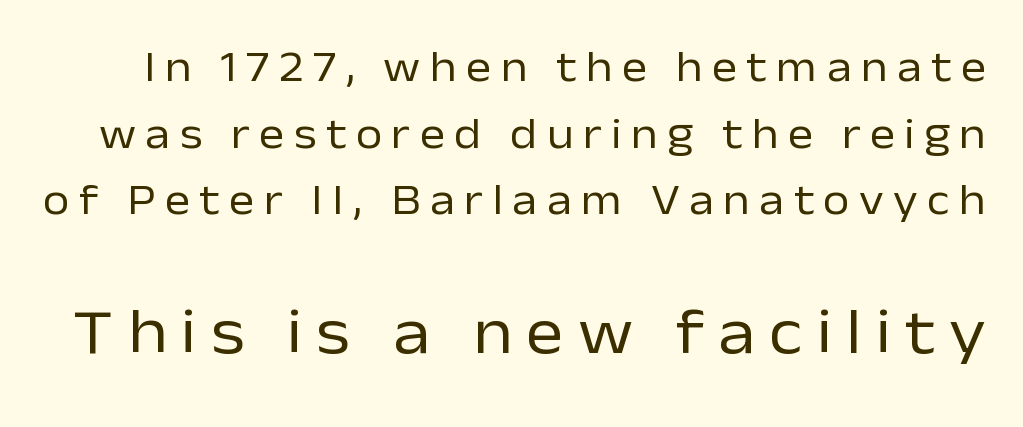
The typeface has the unassuming heft of standard copy or less. Rows of type keep a routine distance in the vertical direction. The face used here is rendered with a markedly widened letterfit. The text was rendered using a sans face with plain stroke endings. Notice how the stems are strictly vertical — no italics here. Plain, unruled lines of type.
